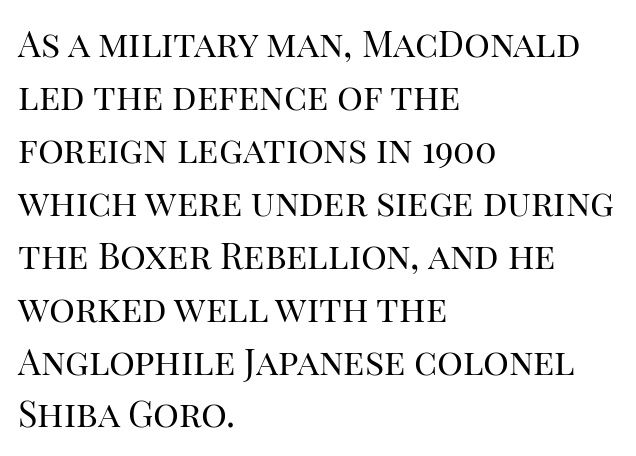
{"serif": "yes", "italic": "no", "bold": "no", "weight": "regular", "width": "normal", "stroke_contrast": "high", "x_height": "large", "monospaced": "no", "underline": "no", "align": "left", "line_spacing": "normal", "line_spacing_ratio": 1.47, "letter_spacing": "normal", "letter_spacing_em": 0.0, "glyph_px": 36}
